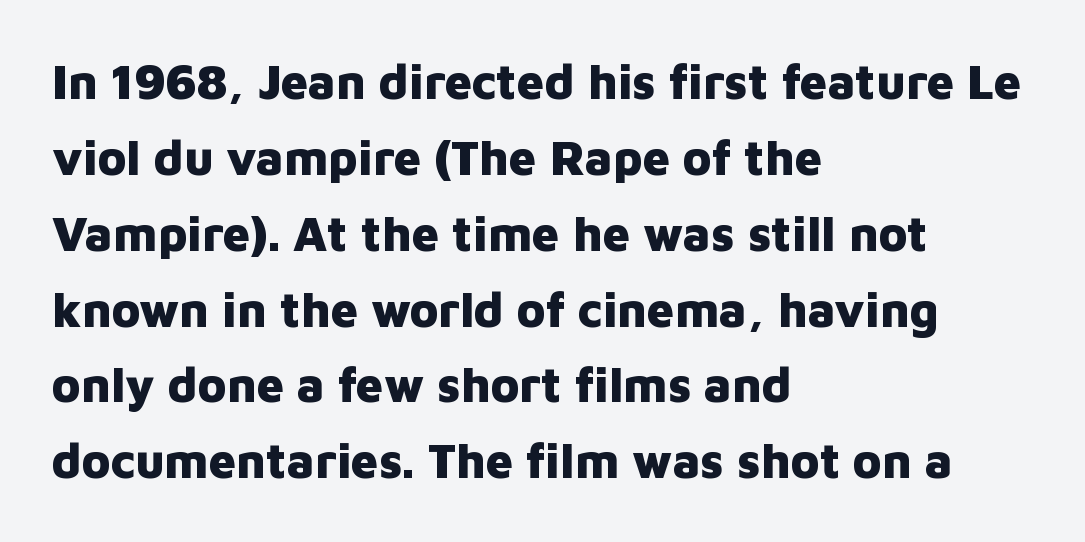
The image shows 48 px heavy sans-serif type, upright; set left-aligned, normal line spacing (1.58x), normal letter spacing, not underlined; low stroke contrast and a medium x-height.
